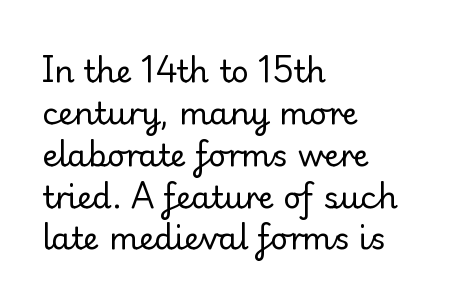
{"serif": "yes", "italic": "no", "bold": "no", "weight": "regular", "width": "normal", "stroke_contrast": "low", "x_height": "small", "monospaced": "no", "underline": "no", "align": "left", "line_spacing": "normal", "line_spacing_ratio": 1.35, "letter_spacing": "normal", "letter_spacing_em": 0.0, "glyph_px": 31}
